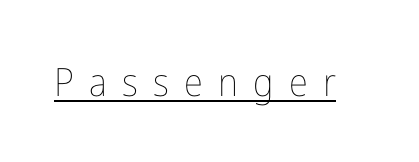
{"italic": "no", "bold": "no", "weight": "thin", "width": "condensed", "stroke_contrast": "low", "x_height": "medium", "monospaced": "no", "underline": "yes", "letter_spacing": "wide", "letter_spacing_em": 0.39, "glyph_px": 39}
